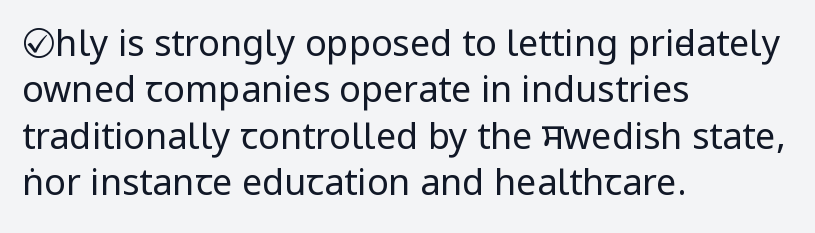
{"serif": "no", "italic": "no", "bold": "no", "weight": "regular", "width": "condensed", "stroke_contrast": "low", "x_height": "large", "monospaced": "no", "underline": "no", "align": "left", "line_spacing": "normal", "line_spacing_ratio": 1.29, "letter_spacing": "normal", "letter_spacing_em": 0.0, "glyph_px": 36}
